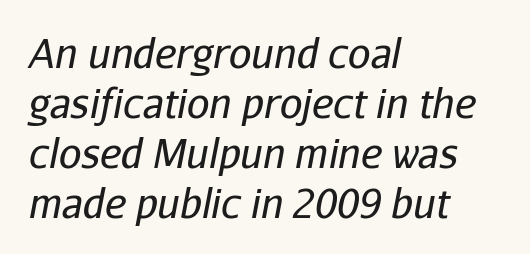
Q: Is the text bold? A: No.
Q: Is the text italic (slanted)? A: Yes, it leans right by about 11 degrees.
Q: Is the text underlined? A: No.
Q: How is the paragraph aligned? A: Left-aligned.
Q: Is the spacing between letters normal or unusually wide? A: Normal.
Q: Is the spacing between lines tight, normal or loose? A: Normal.
Q: Width (condensed, normal, or wide)? A: Normal.
Q: Stroke contrast? A: Low.
Q: x-height? A: Medium.
Q: Monospaced? A: No.
